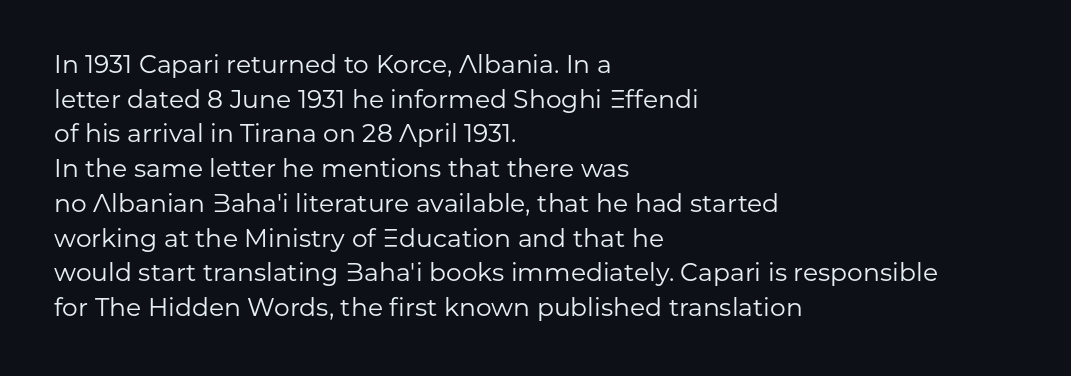
The image shows 25 px text type, upright; set left-aligned, normal line spacing (1.39x), normal letter spacing, not underlined.
